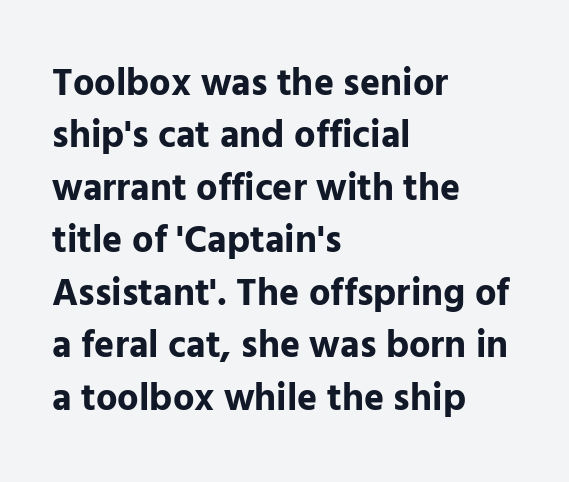
This is roman type, the default non-slanted kind. The foot of each line stays bare and open. Character widths vary here, with narrow letters taking less room than wide ones. Successive baselines arrive at the customary interval. These lines keep a tight, regular rhythm from letter to letter.
